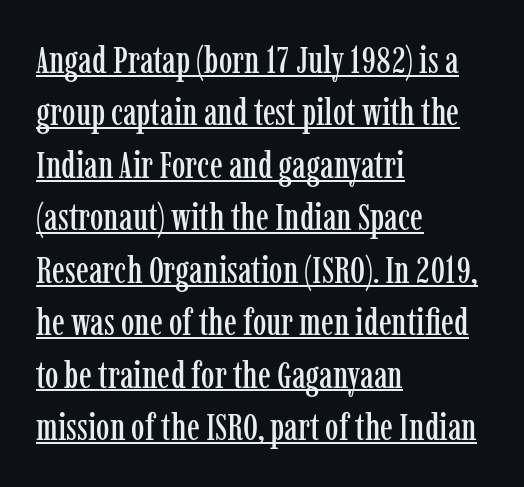
Looks like regular typesetting: each glyph gets only the width it needs. Is there an underline? Yes — a line sits under the letters. Caption: standard tracking, unaltered. Italic? Not at all — the glyphs are vertical. What kind of face is this? One with serifs.
